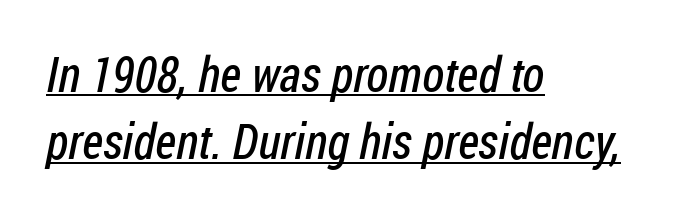
Horizontal bands of white between lines are of average thickness. The setting favours the left margin, as ordinary paragraphs usually do. Nothing unusual about the tracking: characters are spaced as the font intends. Note the varied advance widths — an 'i' is clearly narrower than an 'm'. A sans-serif font was chosen for this passage. Weight class: somewhere from thin through regular.
